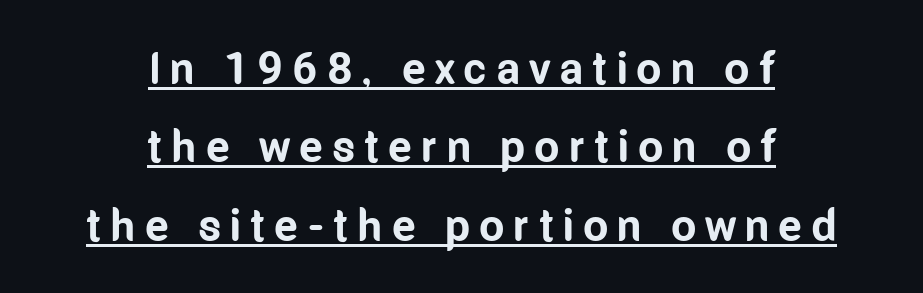
Note the varied advance widths — an 'i' is clearly narrower than an 'm'. The letters are spread apart with noticeably loose tracking. These lines are composed in type without serifs. The specimen includes a rule beneath the text block's lines. Ascenders rise straight up at ninety degrees. A full-strength bold gives these letters their thick strokes.
